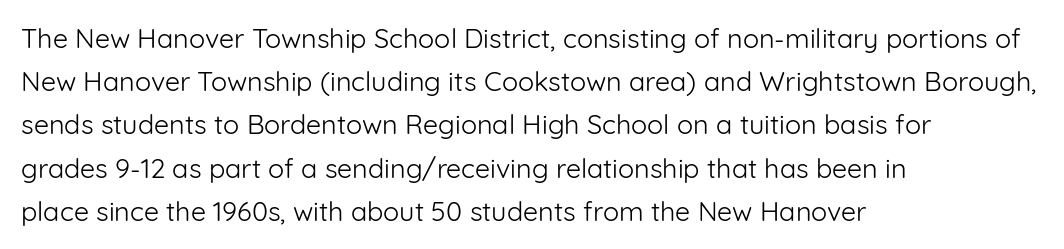
The image shows 27 px text type, upright; set left-aligned, normal line spacing (1.6x), normal letter spacing, not underlined.
